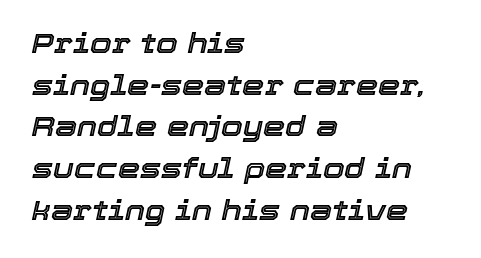
Regarding leading, the lines here are spaced in the standard way. Letter spacing: default. Descenders hang freely into open space. Horizontal alignment here is leftward, the default for most running prose. Characters are canted at an angle relative to the baseline's perpendicular.
